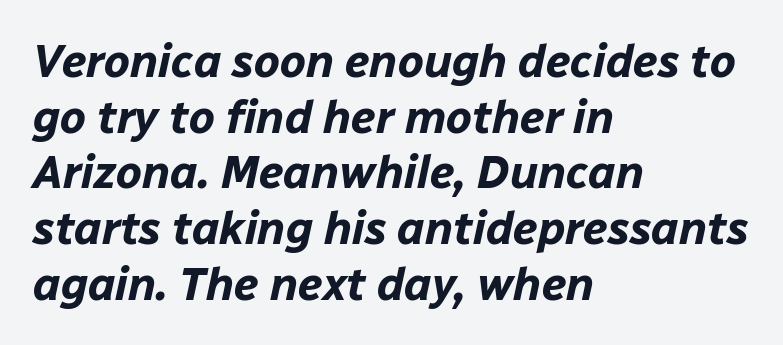
The image shows 46 px bold type, italic (leaning right); set left-aligned, line spacing 1.21x, normal letter spacing, not underlined; low stroke contrast and a medium x-height.
